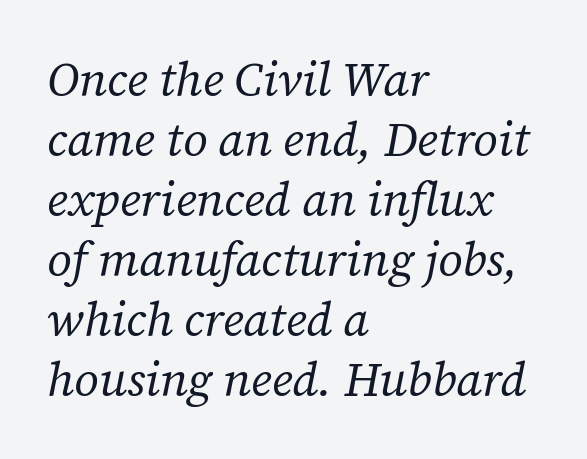
Q: Is the text bold? A: No.
Q: Is the text italic (slanted)? A: Yes, it leans right by about 12 degrees.
Q: Is the typeface a serif or a sans-serif typeface? A: Serif.
Q: Is the text underlined? A: No.
Q: How is the paragraph aligned? A: Left-aligned.
Q: Is the spacing between letters normal or unusually wide? A: Normal.
Q: Is the spacing between lines tight, normal or loose? A: Normal.
Q: Width (condensed, normal, or wide)? A: Normal.
Q: Stroke contrast? A: Low.
Q: x-height? A: Medium.
Q: Monospaced? A: No.
